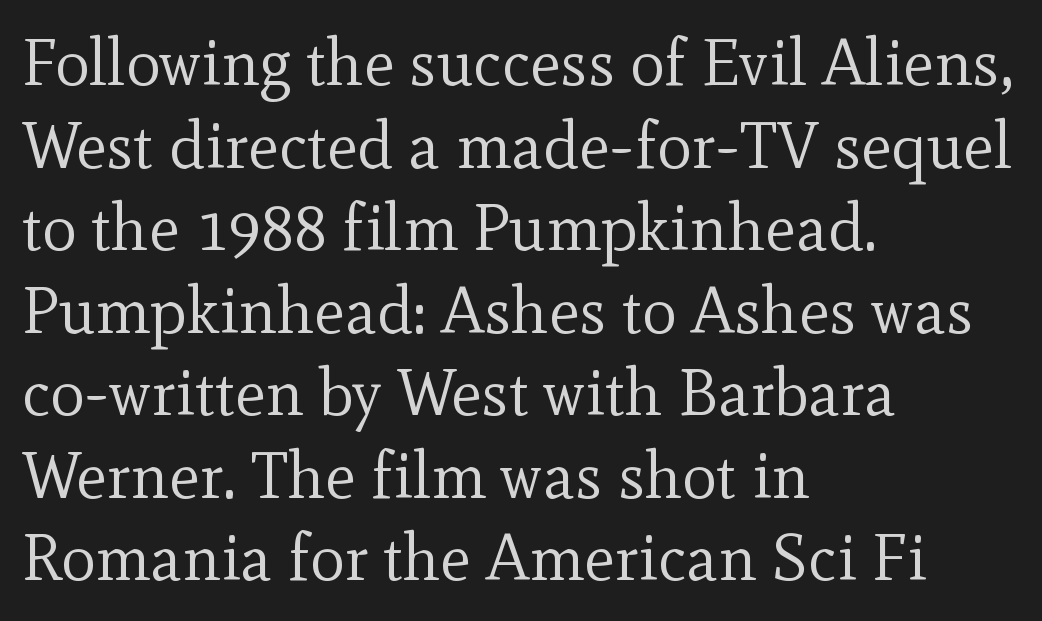
The image shows 65 px regular-weight serif type, upright; set left-aligned, normal line spacing (1.27x), normal letter spacing, not underlined; a small x-height.
